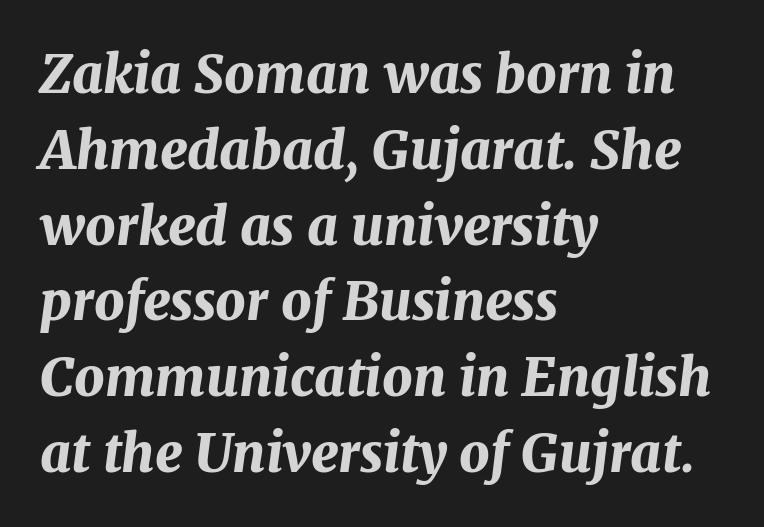
Q: Is the text bold? A: Yes.
Q: Is the text italic (slanted)? A: Yes, it leans right by about 7 degrees.
Q: Is the text underlined? A: No.
Q: How is the paragraph aligned? A: Left-aligned.
Q: Is the spacing between letters normal or unusually wide? A: Normal.
Q: Is the spacing between lines tight, normal or loose? A: Normal.
Q: Width (condensed, normal, or wide)? A: Normal.
Q: Stroke contrast? A: Medium.
Q: x-height? A: Medium.
Q: Monospaced? A: No.
